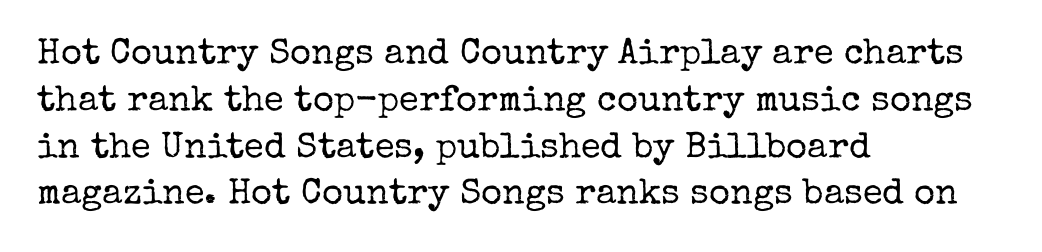
The image shows 36 px regular-weight serif type, upright; set left-aligned, normal line spacing (1.3x), normal letter spacing, not underlined; low stroke contrast and a medium x-height.
